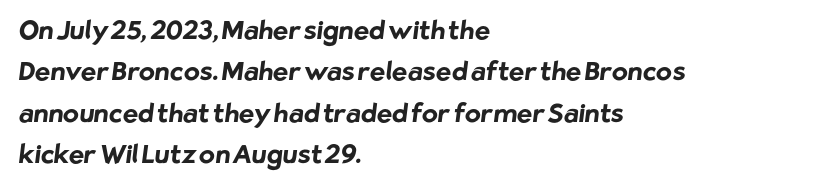
Q: Is the text bold? A: Yes.
Q: Is the text underlined? A: No.
Q: How is the paragraph aligned? A: Left-aligned.
Q: Is the spacing between letters normal or unusually wide? A: Normal.
Q: Is the spacing between lines tight, normal or loose? A: Normal.
